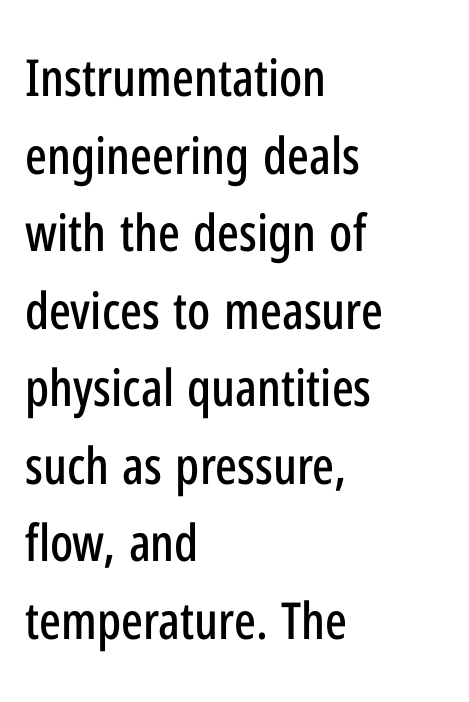
{"serif": "no", "italic": "no", "width": "condensed", "stroke_contrast": "low", "x_height": "medium", "monospaced": "no", "underline": "no", "align": "left", "line_spacing": "normal", "line_spacing_ratio": 1.52, "letter_spacing": "normal", "letter_spacing_em": 0.0, "glyph_px": 51}
